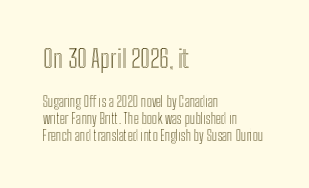
Q: Is the text italic (slanted)? A: No, it is upright.
Q: Is the text underlined? A: No.
Q: How is the paragraph aligned? A: Left-aligned.
Q: Is the spacing between letters normal or unusually wide? A: Normal.
Q: Which block of text is set in a larger size, the first (top) or the second (bottom)? A: The first (top) one.
